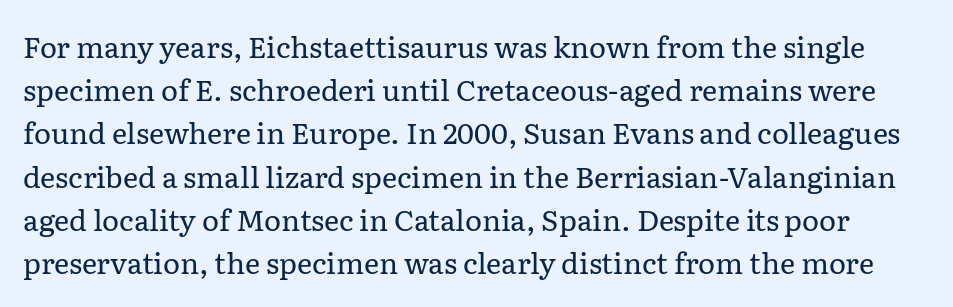
{"serif": "yes", "italic": "no", "bold": "no", "weight": "regular", "width": "normal", "stroke_contrast": "low", "x_height": "medium", "monospaced": "no", "underline": "no", "line_spacing": "normal", "line_spacing_ratio": 1.49, "letter_spacing": "normal", "letter_spacing_em": 0.0, "glyph_px": 29}
